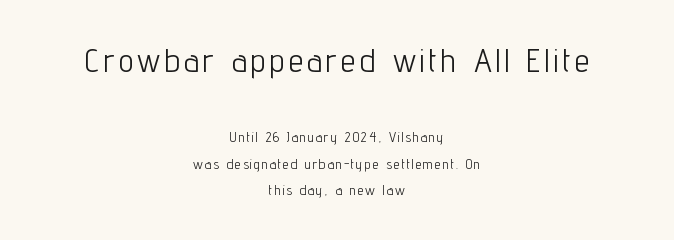
{"serif": "no", "italic": "no", "bold": "no", "weight": "light", "width": "condensed", "stroke_contrast": "low", "x_height": "medium", "monospaced": "no", "underline": "no", "align": "center", "line_spacing_ratio": 1.88, "larger_block": "first", "size_ratio": 2.36, "glyph_px": 33}
